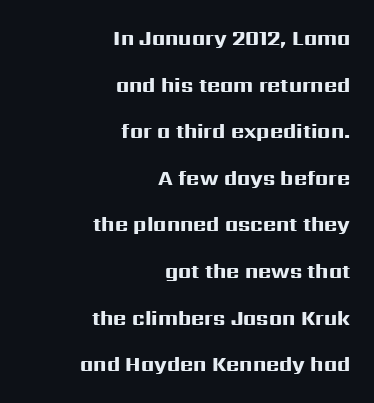
Q: Is the text bold? A: Yes.
Q: Is the text italic (slanted)? A: No, it is upright.
Q: Is the text underlined? A: No.
Q: How is the paragraph aligned? A: Right-aligned.
Q: Is the spacing between letters normal or unusually wide? A: Normal.
Q: Is the spacing between lines tight, normal or loose? A: Loose.
